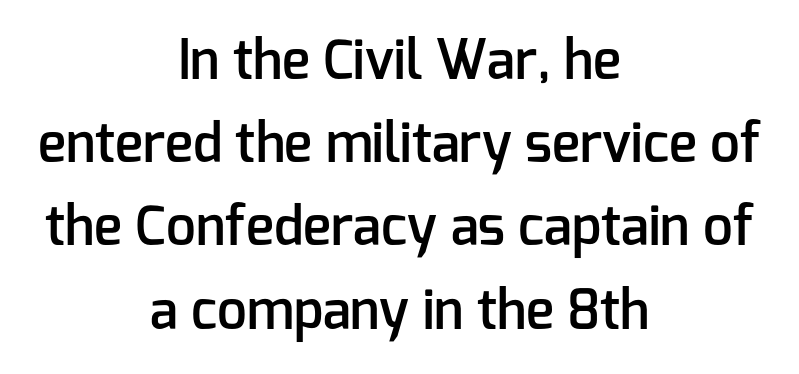
Is the block centered? Yes — each line is placed symmetrically about the middle. This block has exactly the height ordinary leading produces. Rule under the text: the space is simply empty. Italic? Not at all — the glyphs are vertical. The glyphs have the mass of a demibold cut, below bold. Do the characters align in a grid? No, the font is proportional.
